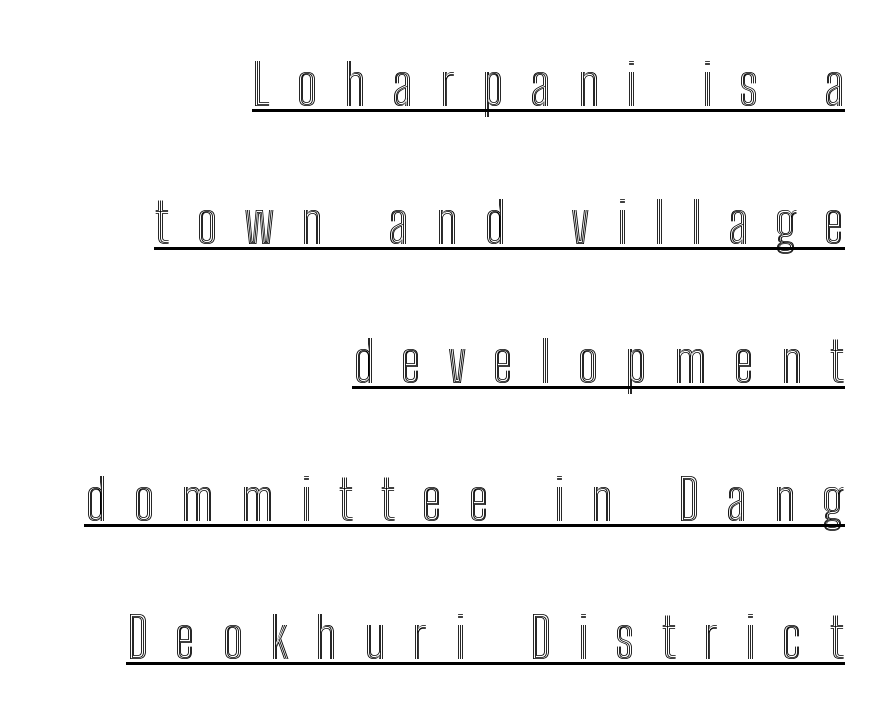
Q: Is the text italic (slanted)? A: No, it is upright.
Q: Is the text underlined? A: Yes.
Q: How is the paragraph aligned? A: Right-aligned.
Q: Is the spacing between letters normal or unusually wide? A: Unusually wide.
Q: Is the spacing between lines tight, normal or loose? A: Loose.
Q: Width (condensed, normal, or wide)? A: Condensed.
Q: x-height? A: Medium.
Q: Monospaced? A: No.
